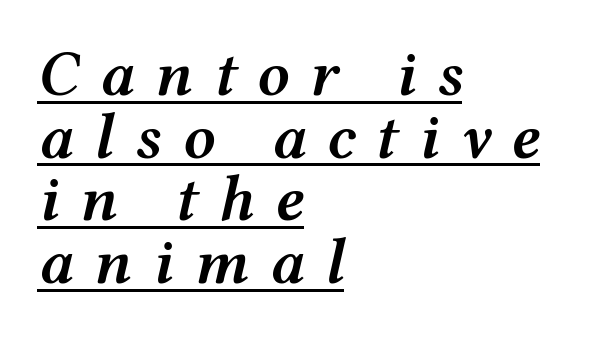
Q: Is the text bold? A: Semi-bold.
Q: Is the text italic (slanted)? A: Yes, it leans right by about 12 degrees.
Q: Is the text underlined? A: Yes.
Q: How is the paragraph aligned? A: Left-aligned.
Q: Is the spacing between letters normal or unusually wide? A: Unusually wide.
Q: Is the spacing between lines tight, normal or loose? A: Tight.
Q: Width (condensed, normal, or wide)? A: Wide.
Q: Stroke contrast? A: Medium.
Q: x-height? A: Medium.
Q: Monospaced? A: No.
